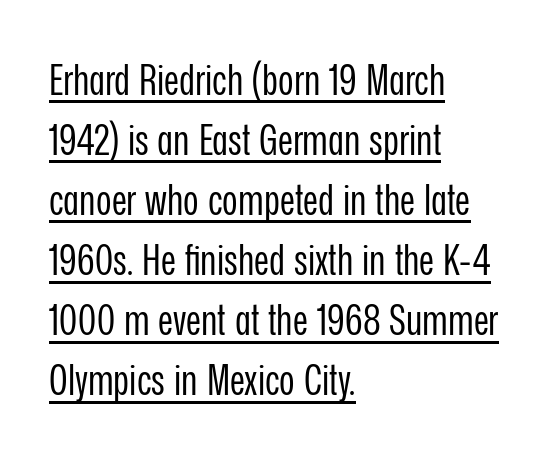
Q: Is the text bold? A: No.
Q: Is the text italic (slanted)? A: No, it is upright.
Q: Is the typeface a serif or a sans-serif typeface? A: Sans-serif.
Q: Is the text underlined? A: Yes.
Q: How is the paragraph aligned? A: Left-aligned.
Q: Is the spacing between letters normal or unusually wide? A: Normal.
Q: Is the spacing between lines tight, normal or loose? A: Normal.
Q: Width (condensed, normal, or wide)? A: Condensed.
Q: Stroke contrast? A: Low.
Q: x-height? A: Medium.
Q: Monospaced? A: No.
